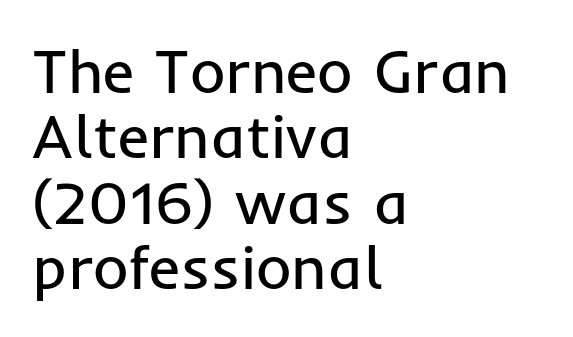
Q: Is the text bold? A: No.
Q: Is the text italic (slanted)? A: No, it is upright.
Q: Is the typeface a serif or a sans-serif typeface? A: Sans-serif.
Q: Is the text underlined? A: No.
Q: How is the paragraph aligned? A: Left-aligned.
Q: Is the spacing between letters normal or unusually wide? A: Normal.
Q: Is the spacing between lines tight, normal or loose? A: Tight.
Q: Width (condensed, normal, or wide)? A: Normal.
Q: Stroke contrast? A: Low.
Q: x-height? A: Medium.
Q: Monospaced? A: No.
